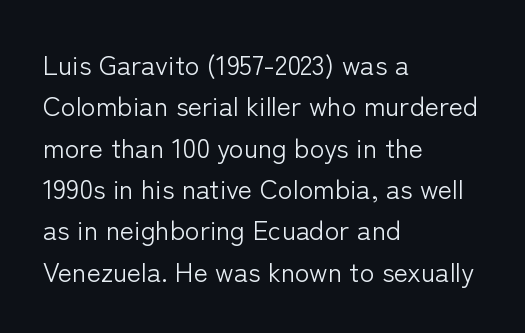
{"italic": "no", "bold": "no", "underline": "no", "align": "left", "line_spacing": "normal", "line_spacing_ratio": 1.53, "letter_spacing": "normal", "letter_spacing_em": 0.0, "glyph_px": 27}
